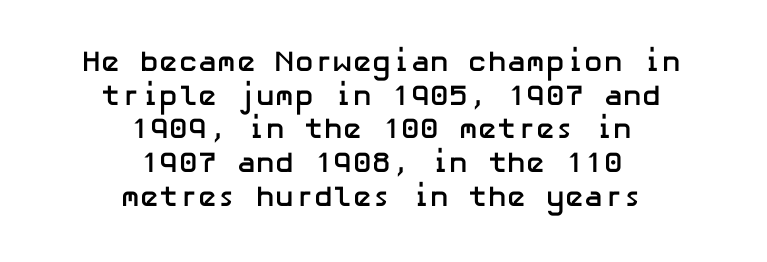
The image shows 29 px semibold sans-serif type, upright; set centered, line spacing 1.16x, normal letter spacing, not underlined; low stroke contrast and a medium x-height.
